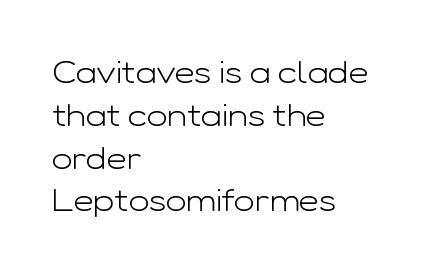
Q: Is the text bold? A: No.
Q: Is the text italic (slanted)? A: No, it is upright.
Q: Is the typeface a serif or a sans-serif typeface? A: Sans-serif.
Q: Is the text underlined? A: No.
Q: How is the paragraph aligned? A: Left-aligned.
Q: Is the spacing between letters normal or unusually wide? A: Normal.
Q: Is the spacing between lines tight, normal or loose? A: Normal.
Q: Width (condensed, normal, or wide)? A: Wide.
Q: Stroke contrast? A: Low.
Q: x-height? A: Medium.
Q: Monospaced? A: No.
